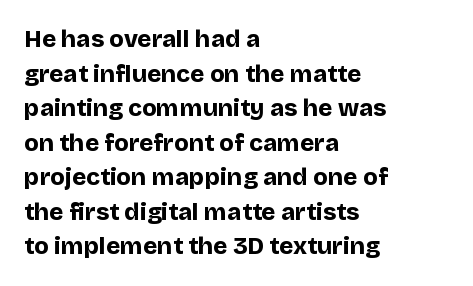
{"italic": "no", "bold": "yes", "underline": "no", "align": "left", "line_spacing": "normal", "line_spacing_ratio": 1.44, "letter_spacing": "normal", "letter_spacing_em": 0.0, "glyph_px": 24}
